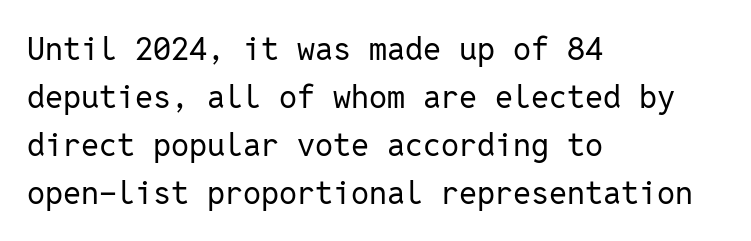
Q: Is the text bold? A: No.
Q: Is the text italic (slanted)? A: No, it is upright.
Q: Is the typeface a serif or a sans-serif typeface? A: Sans-serif.
Q: Is the text underlined? A: No.
Q: How is the paragraph aligned? A: Left-aligned.
Q: Is the spacing between letters normal or unusually wide? A: Normal.
Q: Is the spacing between lines tight, normal or loose? A: Normal.
Q: Width (condensed, normal, or wide)? A: Normal.
Q: Stroke contrast? A: Low.
Q: x-height? A: Medium.
Q: Monospaced? A: Yes.
